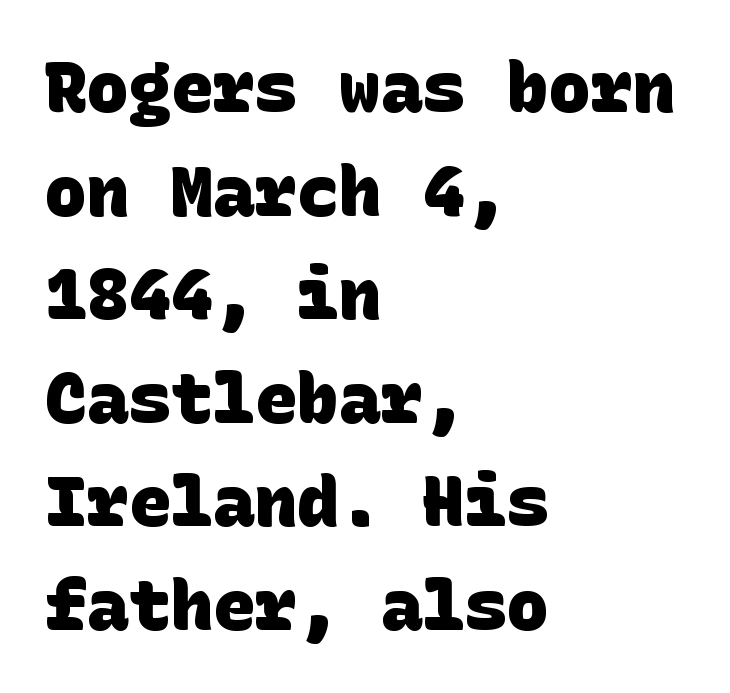
The image shows 70 px heavy sans-serif type; set left-aligned, normal line spacing (1.48x), normal letter spacing, not underlined; low stroke contrast and a large x-height.
